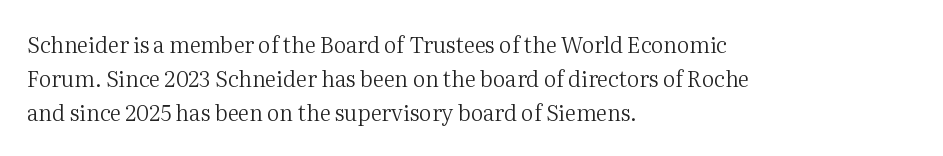
Q: Is the text bold? A: No.
Q: Is the text italic (slanted)? A: No, it is upright.
Q: Is the text underlined? A: No.
Q: How is the paragraph aligned? A: Left-aligned.
Q: Is the spacing between letters normal or unusually wide? A: Normal.
Q: Is the spacing between lines tight, normal or loose? A: Normal.
